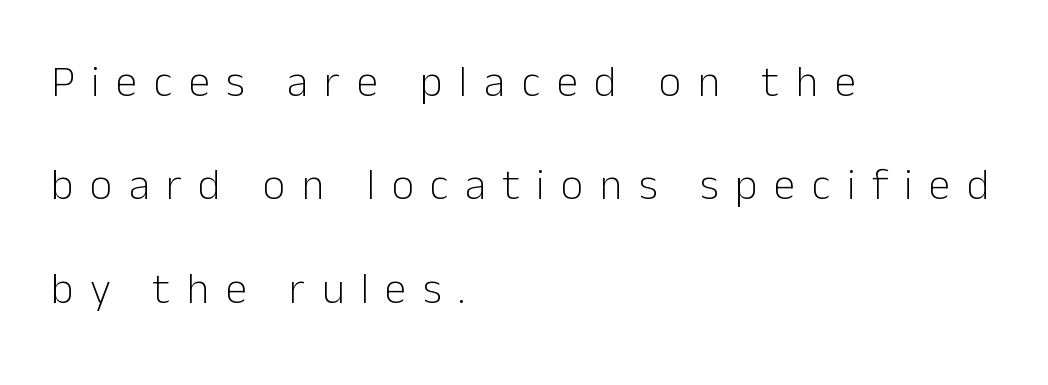
Q: Is the text bold? A: No.
Q: Is the text italic (slanted)? A: No, it is upright.
Q: Is the typeface a serif or a sans-serif typeface? A: Sans-serif.
Q: Is the text underlined? A: No.
Q: How is the paragraph aligned? A: Left-aligned.
Q: Is the spacing between letters normal or unusually wide? A: Unusually wide.
Q: Is the spacing between lines tight, normal or loose? A: Loose.
Q: Width (condensed, normal, or wide)? A: Normal.
Q: Stroke contrast? A: Low.
Q: x-height? A: Medium.
Q: Monospaced? A: No.
